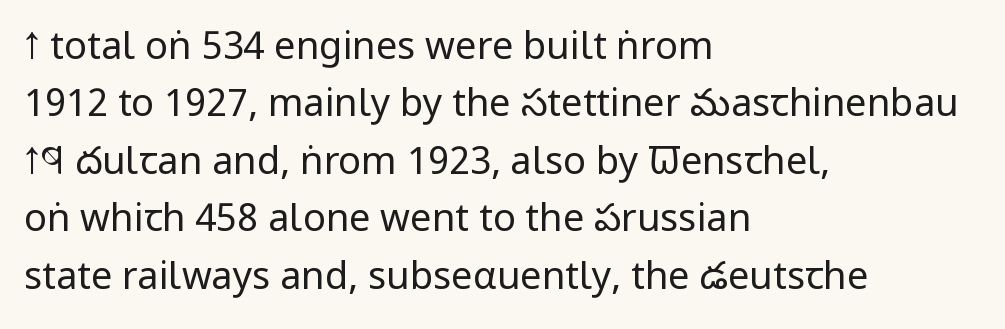
{"serif": "no", "italic": "no", "bold": "no", "weight": "regular", "width": "condensed", "stroke_contrast": "low", "x_height": "large", "monospaced": "no", "underline": "no", "align": "left", "line_spacing": "normal", "line_spacing_ratio": 1.51, "letter_spacing": "normal", "letter_spacing_em": 0.0, "glyph_px": 38}
